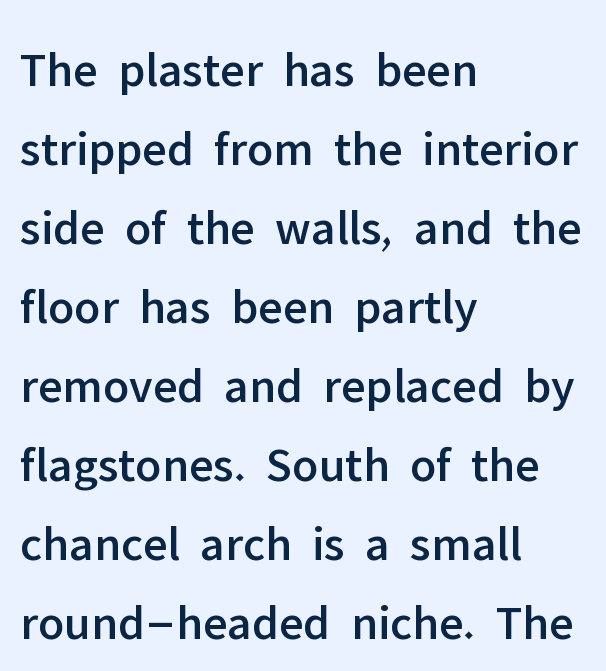
Q: Is the text italic (slanted)? A: No, it is upright.
Q: Is the typeface a serif or a sans-serif typeface? A: Sans-serif.
Q: Is the text underlined? A: No.
Q: How is the paragraph aligned? A: Left-aligned.
Q: Is the spacing between letters normal or unusually wide? A: Normal.
Q: Is the spacing between lines tight, normal or loose? A: Normal.
Q: Width (condensed, normal, or wide)? A: Normal.
Q: Stroke contrast? A: Low.
Q: x-height? A: Medium.
Q: Monospaced? A: No.
